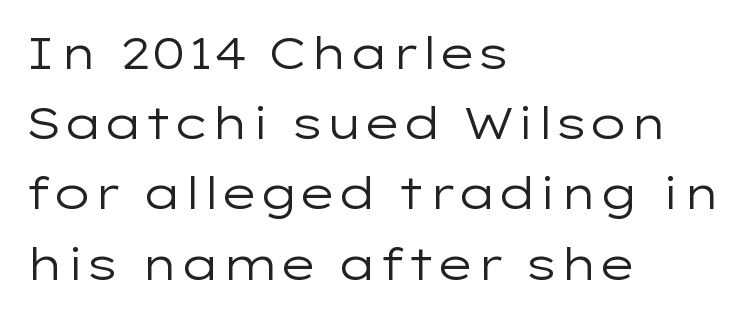
{"serif": "no", "italic": "no", "bold": "no", "weight": "regular", "width": "wide", "stroke_contrast": "low", "x_height": "medium", "monospaced": "no", "underline": "no", "align": "left", "line_spacing": "normal", "line_spacing_ratio": 1.56, "letter_spacing": "normal", "letter_spacing_em": 0.0, "glyph_px": 45}
